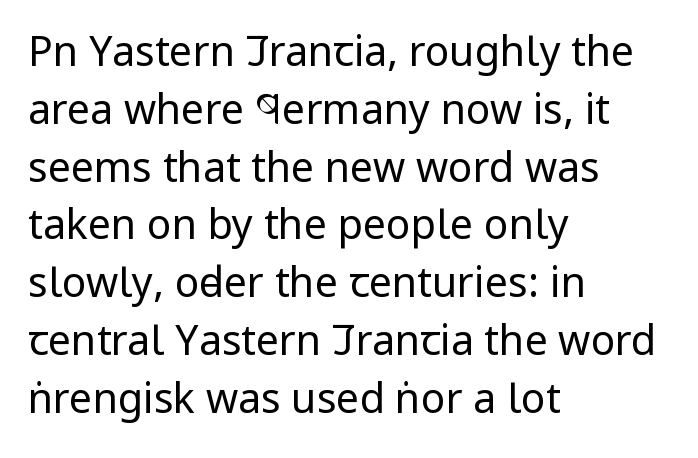
{"serif": "no", "italic": "no", "bold": "no", "weight": "regular", "width": "condensed", "stroke_contrast": "low", "x_height": "large", "monospaced": "no", "underline": "no", "align": "left", "line_spacing": "normal", "line_spacing_ratio": 1.41, "letter_spacing": "normal", "letter_spacing_em": 0.0, "glyph_px": 41}
